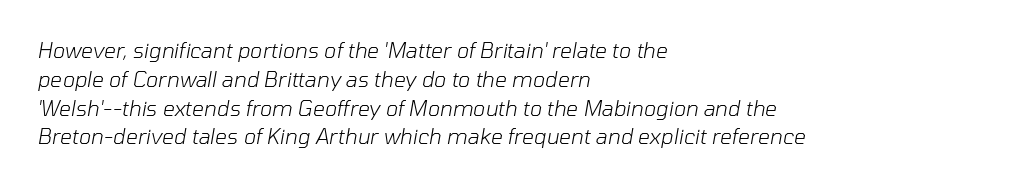
Line starts are locked; line ends wander. Standard letterfit; no display-style spreading of the glyphs. A typesetter would mark this as italic. The face looks like a standard text weight, possibly lighter.
